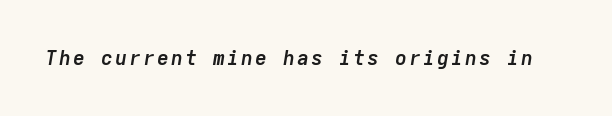
{"italic": "yes", "lean": "right", "slant_degrees": 9, "bold": "yes", "underline": "no", "glyph_px": 20}
